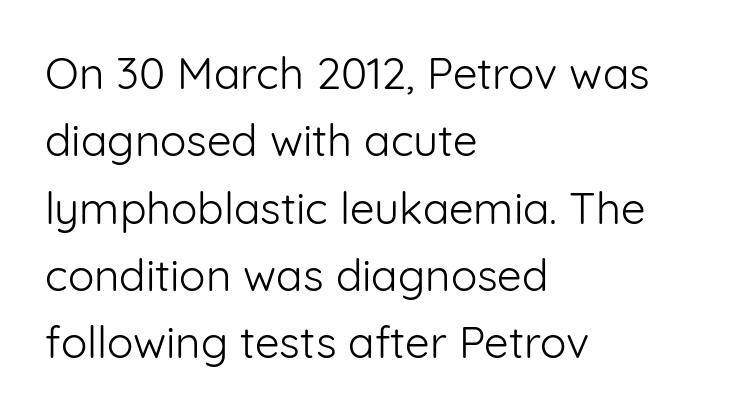
Q: Is the text bold? A: No.
Q: Is the text italic (slanted)? A: No, it is upright.
Q: Is the typeface a serif or a sans-serif typeface? A: Sans-serif.
Q: Is the text underlined? A: No.
Q: How is the paragraph aligned? A: Left-aligned.
Q: Is the spacing between letters normal or unusually wide? A: Normal.
Q: Is the spacing between lines tight, normal or loose? A: Normal.
Q: Width (condensed, normal, or wide)? A: Normal.
Q: Stroke contrast? A: Low.
Q: x-height? A: Medium.
Q: Monospaced? A: No.
